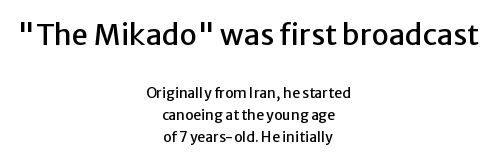
In terms of letterspacing, this is plain default setting. Font category for this specimen: sans-serif. Normally led — the rows are evenly, conventionally spaced. Check under the words: just untouched page. Is this a fixed-width face? No — the glyphs have proportional, varying widths.
